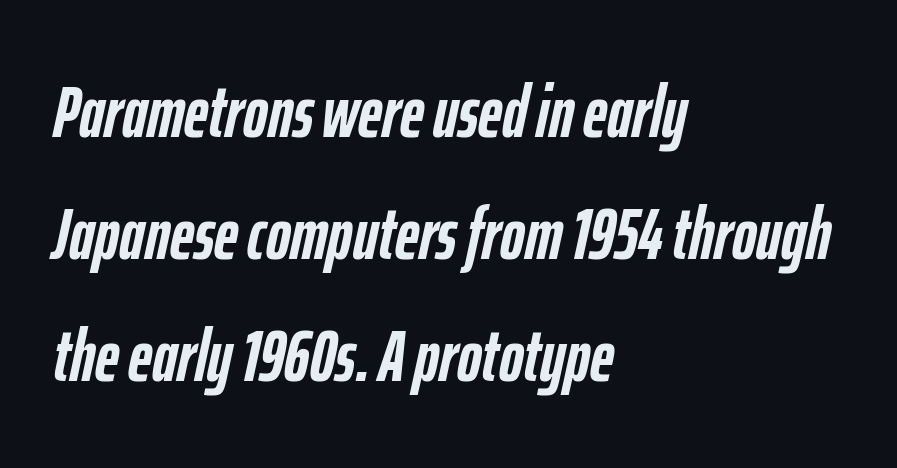
Q: Is the text bold? A: Yes.
Q: Is the text italic (slanted)? A: Yes, it leans right by about 12 degrees.
Q: Is the text underlined? A: No.
Q: How is the paragraph aligned? A: Left-aligned.
Q: Is the spacing between letters normal or unusually wide? A: Normal.
Q: Is the spacing between lines tight, normal or loose? A: Normal.
Q: Width (condensed, normal, or wide)? A: Condensed.
Q: Stroke contrast? A: Low.
Q: x-height? A: Medium.
Q: Monospaced? A: No.
